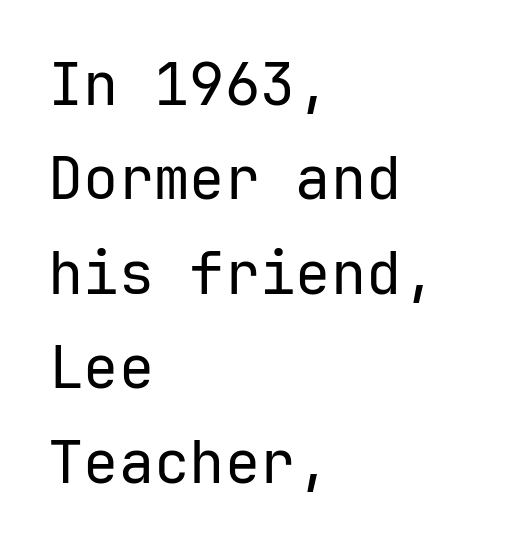
Q: Is the text bold? A: No.
Q: Is the text italic (slanted)? A: No, it is upright.
Q: Is the typeface a serif or a sans-serif typeface? A: Sans-serif.
Q: Is the text underlined? A: No.
Q: How is the paragraph aligned? A: Left-aligned.
Q: Is the spacing between letters normal or unusually wide? A: Normal.
Q: Is the spacing between lines tight, normal or loose? A: Normal.
Q: Width (condensed, normal, or wide)? A: Normal.
Q: Stroke contrast? A: Low.
Q: x-height? A: Medium.
